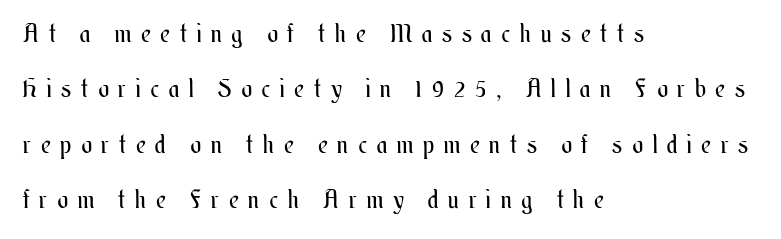
These lines stand farther apart than default settings would place them. The passage is arranged the way most books set body copy — flush left. Check under the words: just untouched page. Posture: straight, roman, zero tilt. The typeface has the unassuming heft of standard copy or less. Look at the tracking — it's clearly loosened, letters drifting apart.
